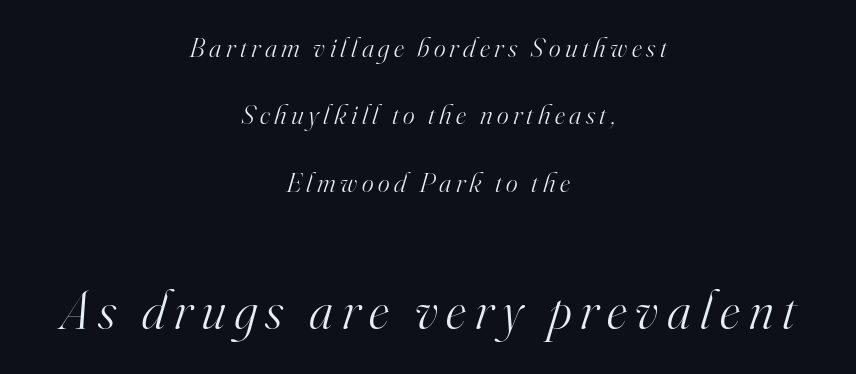
The image shows 55 px light serif type, italic (leaning right); set centered, loose line spacing (2.41x), not underlined; the second (bottom) block is 1.96x larger; high stroke contrast and a small x-height.
